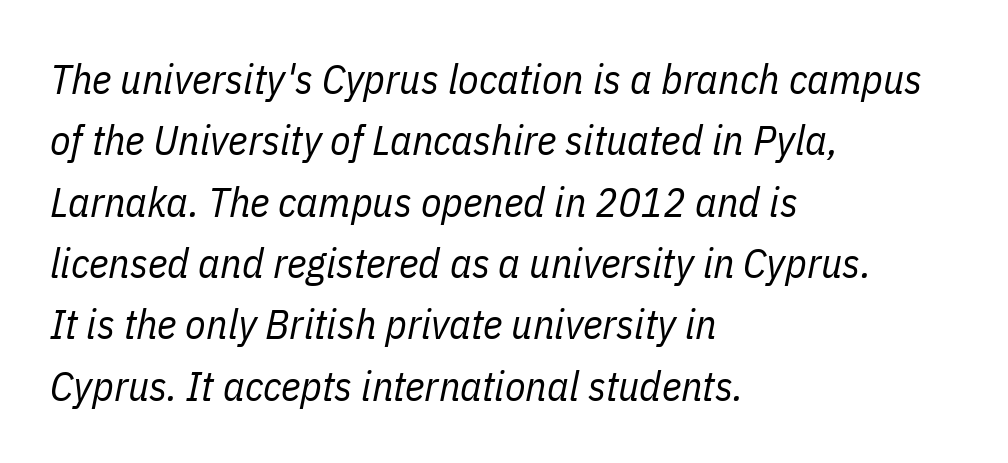
{"italic": "yes", "lean": "right", "slant_degrees": 11, "bold": "no", "weight": "regular", "width": "condensed", "stroke_contrast": "low", "x_height": "medium", "monospaced": "no", "underline": "no", "align": "left", "line_spacing": "normal", "line_spacing_ratio": 1.46, "letter_spacing": "normal", "letter_spacing_em": 0.0, "glyph_px": 42}
